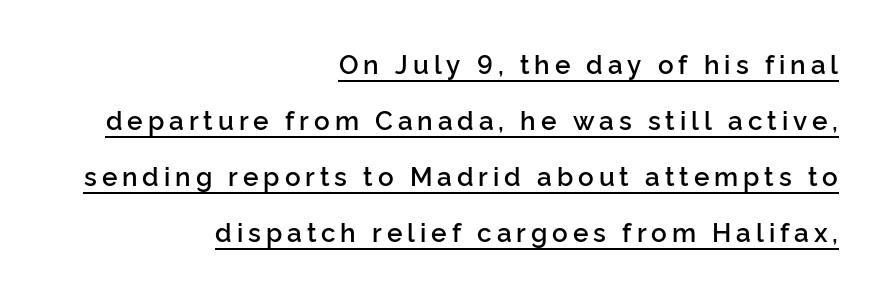
Q: Is the text bold? A: Semi-bold.
Q: Is the text italic (slanted)? A: No, it is upright.
Q: Is the text underlined? A: Yes.
Q: How is the paragraph aligned? A: Right-aligned.
Q: Is the spacing between lines tight, normal or loose? A: Loose.
